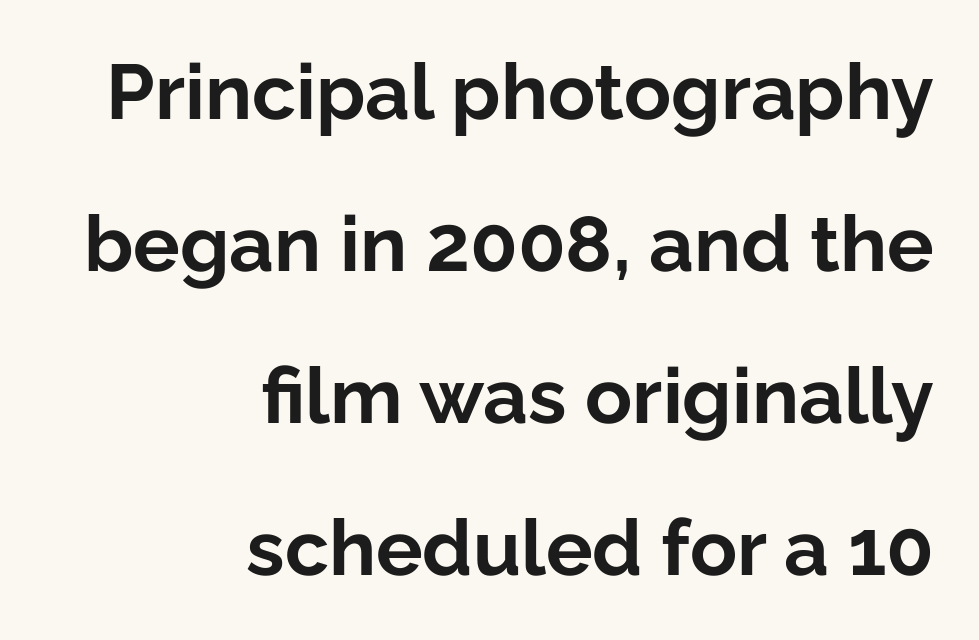
The letters stand upright; this is a roman face. The space directly below the letters is spotless. This rendering employs a face without finishing strokes, i.e., a sans-serif. The typesetting leans heavy: a genuine bold. Is there much room between lines? Yes — plenty of vertical air separates them. Reading down the block, your eye finds every line finishing at a fixed right position.
